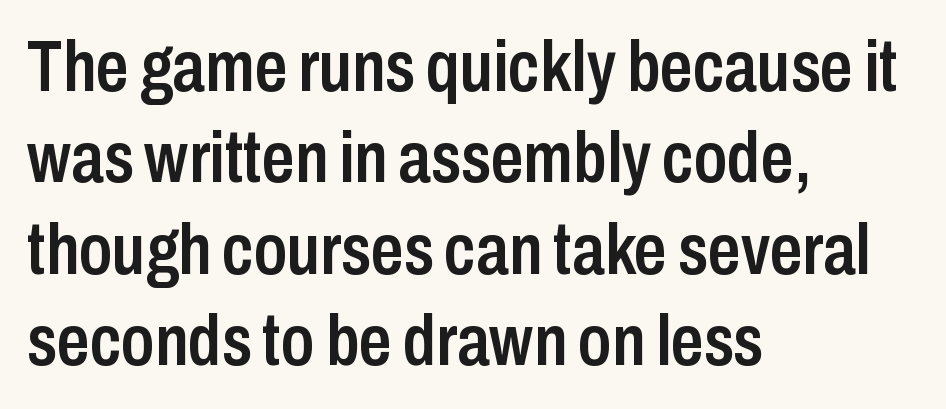
The face used here is a sans, in the tradition of grotesques and geometrics. Words appear dense and cohesive because spacing is normal. The type sits square on the baseline with zero lean. Each glyph is drawn with semibold strokes, heavier than normal yet not fully bold.
